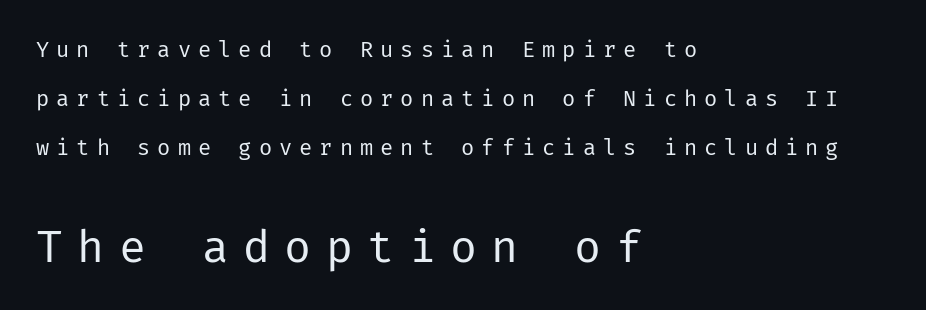
{"serif": "no", "italic": "no", "bold": "no", "weight": "regular", "width": "normal", "stroke_contrast": "low", "x_height": "medium", "underline": "no", "align": "left", "line_spacing": "loose", "line_spacing_ratio": 2.22, "letter_spacing": "wide", "letter_spacing_em": 0.32, "larger_block": "second", "size_ratio": 2.05, "glyph_px": 45}
